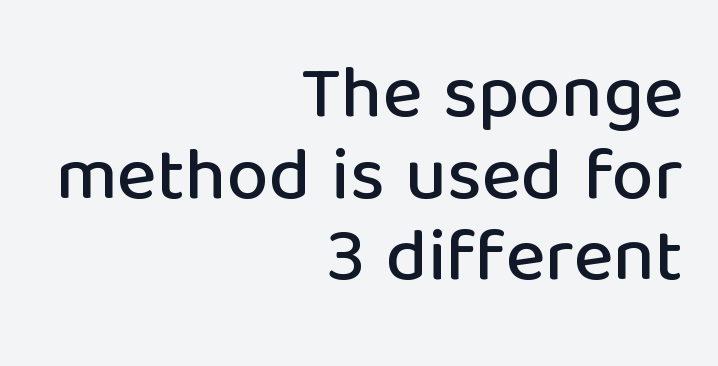
{"serif": "no", "italic": "no", "width": "normal", "stroke_contrast": "low", "x_height": "medium", "monospaced": "no", "underline": "no", "align": "right", "line_spacing": "tight", "line_spacing_ratio": 1.09, "letter_spacing": "normal", "letter_spacing_em": 0.0, "glyph_px": 75}
